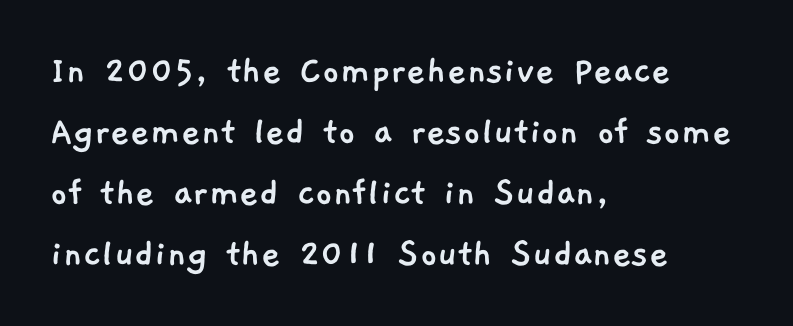
{"serif": "no", "width": "normal", "stroke_contrast": "low", "x_height": "medium", "monospaced": "no", "underline": "no", "align": "left", "line_spacing": "normal", "line_spacing_ratio": 1.45, "letter_spacing": "normal", "letter_spacing_em": 0.0, "glyph_px": 42}
